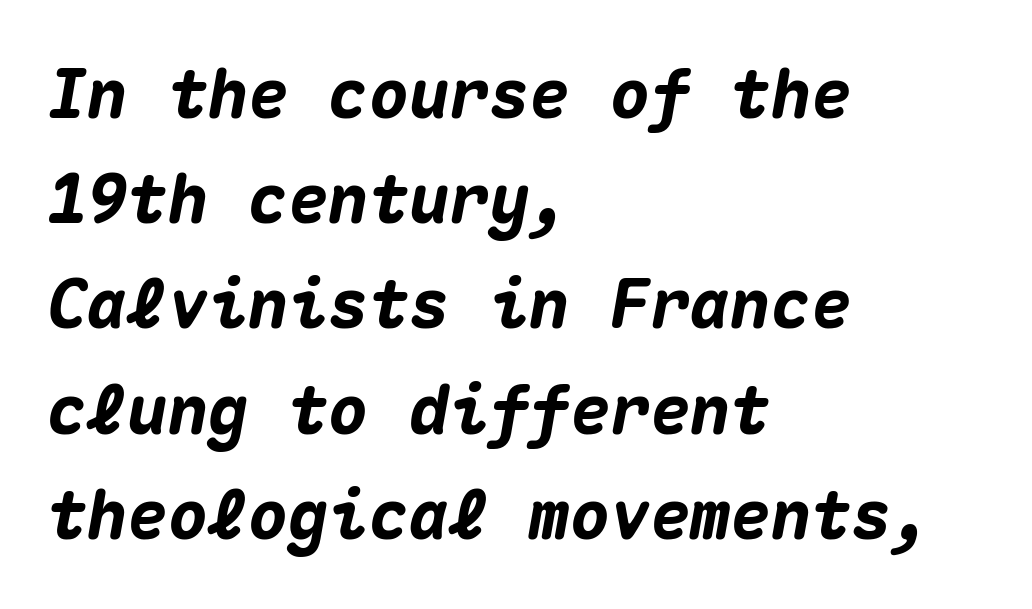
The image shows 67 px heavy type, italic (leaning right), monospaced; set left-aligned, normal line spacing (1.57x), normal letter spacing, not underlined; medium stroke contrast and a medium x-height.
